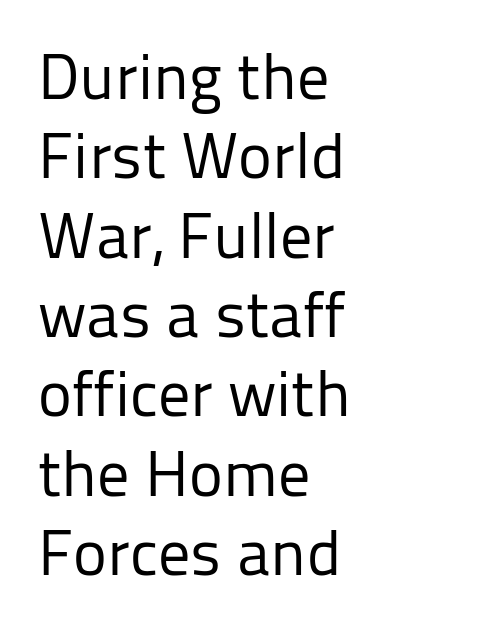
{"serif": "no", "italic": "no", "bold": "no", "weight": "regular", "width": "normal", "stroke_contrast": "low", "x_height": "medium", "monospaced": "no", "underline": "no", "align": "left", "line_spacing_ratio": 1.24, "letter_spacing": "normal", "letter_spacing_em": 0.0, "glyph_px": 64}
